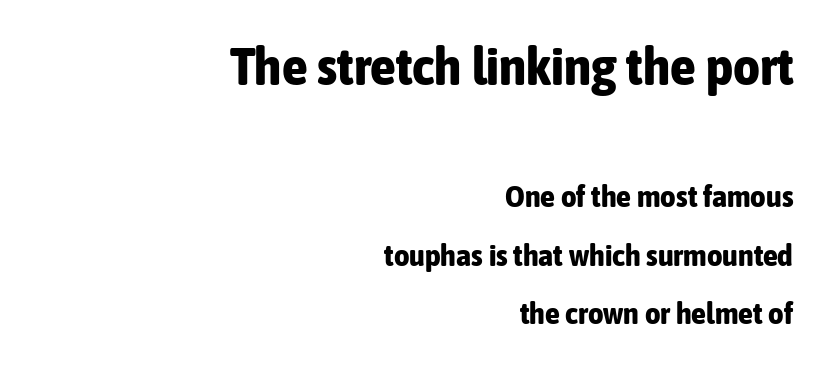
Q: Is the text bold? A: Yes.
Q: Is the text italic (slanted)? A: No, it is upright.
Q: Is the typeface a serif or a sans-serif typeface? A: Sans-serif.
Q: Is the text underlined? A: No.
Q: How is the paragraph aligned? A: Right-aligned.
Q: Is the spacing between letters normal or unusually wide? A: Normal.
Q: Is the spacing between lines tight, normal or loose? A: Loose.
Q: Which block of text is set in a larger size, the first (top) or the second (bottom)? A: The first (top) one.
Q: Width (condensed, normal, or wide)? A: Condensed.
Q: Stroke contrast? A: Low.
Q: x-height? A: Medium.
Q: Monospaced? A: No.
